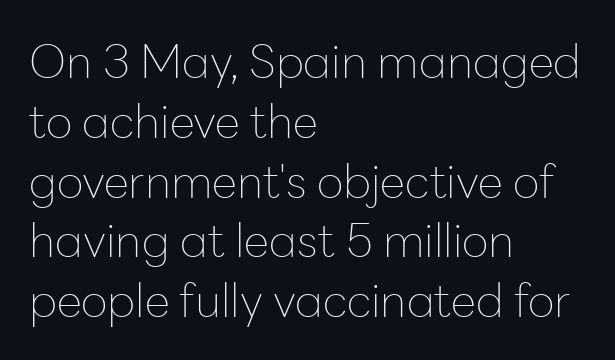
Q: Is the text bold? A: No.
Q: Is the text italic (slanted)? A: No, it is upright.
Q: Is the typeface a serif or a sans-serif typeface? A: Sans-serif.
Q: Is the text underlined? A: No.
Q: How is the paragraph aligned? A: Left-aligned.
Q: Is the spacing between letters normal or unusually wide? A: Normal.
Q: Is the spacing between lines tight, normal or loose? A: Normal.
Q: Width (condensed, normal, or wide)? A: Normal.
Q: Stroke contrast? A: Low.
Q: x-height? A: Medium.
Q: Monospaced? A: No.
